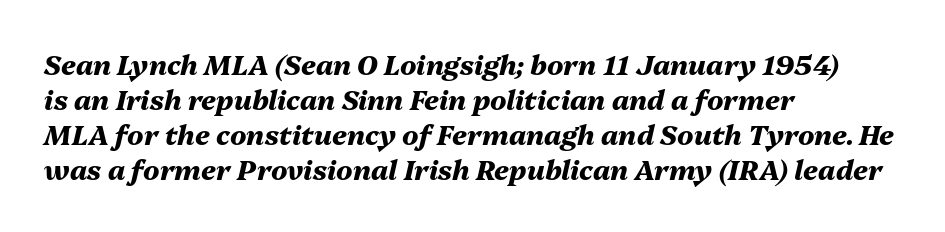
{"italic": "yes", "lean": "right", "slant_degrees": 13, "bold": "yes", "underline": "no", "align": "left", "line_spacing": "normal", "line_spacing_ratio": 1.3, "letter_spacing": "normal", "letter_spacing_em": 0.0, "glyph_px": 27}
